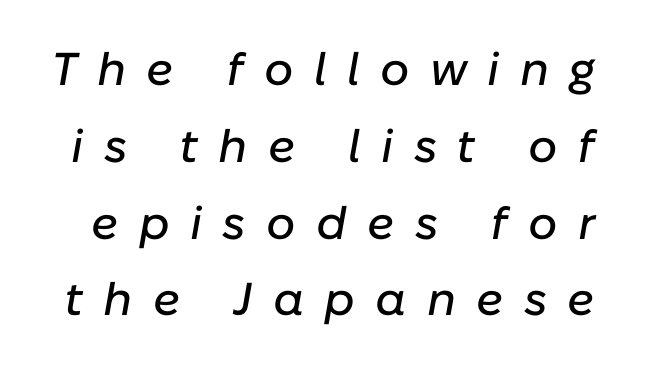
The image shows 46 px text type, italic (leaning right); set normal line spacing (1.67x), unusually wide letter spacing (+0.44 em), not underlined; low stroke contrast and a medium x-height.
